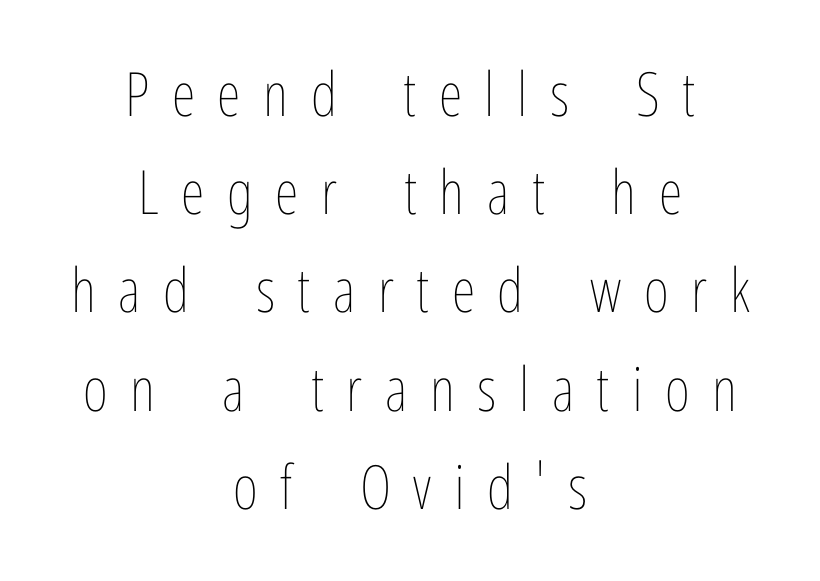
{"italic": "no", "bold": "no", "weight": "thin", "width": "condensed", "stroke_contrast": "low", "x_height": "medium", "monospaced": "no", "underline": "no", "align": "center", "line_spacing": "normal", "line_spacing_ratio": 1.61, "letter_spacing": "wide", "letter_spacing_em": 0.37, "glyph_px": 61}
